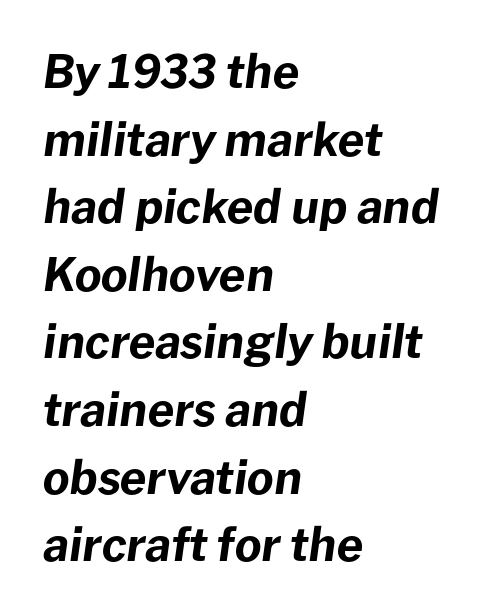
Observe the lean: these are italic letterforms. Here the designer chose a conventional face with non-uniform glyph widths. The foot of each line stays bare and open. Honestly, the letter spacing is just normal — you wouldn't notice it. The passage shown stacks its lines at a standard gap.
